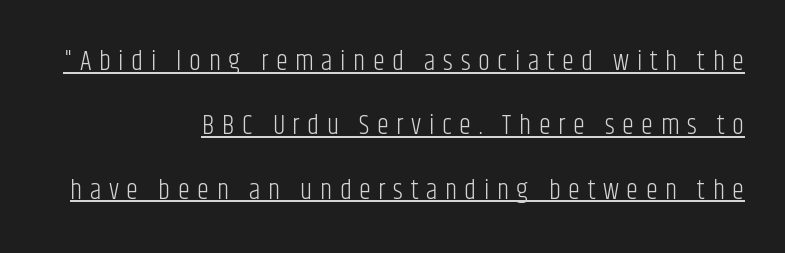
{"italic": "no", "bold": "no", "underline": "yes", "align": "right", "line_spacing": "loose", "line_spacing_ratio": 2.38, "letter_spacing": "wide", "letter_spacing_em": 0.28, "glyph_px": 27}
